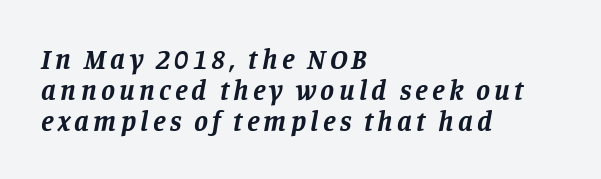
Each glyph is drawn with heavy, bold strokes. In CSS terms this would be text-align: left. The text was rendered using a seriffed face with decorative stroke endings. Honestly, the rows look squashed on top of each other. The letters advance in unequal steps, a hallmark of proportional type.
